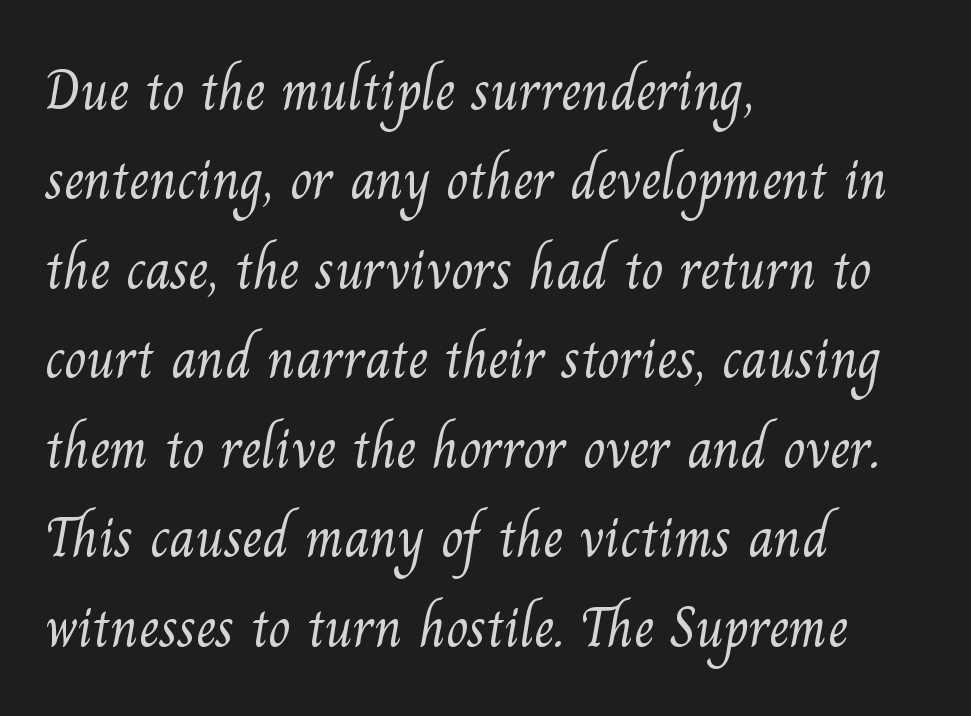
Q: Is the text bold? A: No.
Q: Is the typeface a serif or a sans-serif typeface? A: Serif.
Q: Is the text underlined? A: No.
Q: How is the paragraph aligned? A: Left-aligned.
Q: Is the spacing between letters normal or unusually wide? A: Normal.
Q: Is the spacing between lines tight, normal or loose? A: Normal.
Q: Width (condensed, normal, or wide)? A: Normal.
Q: Stroke contrast? A: Medium.
Q: x-height? A: Small.
Q: Monospaced? A: No.
